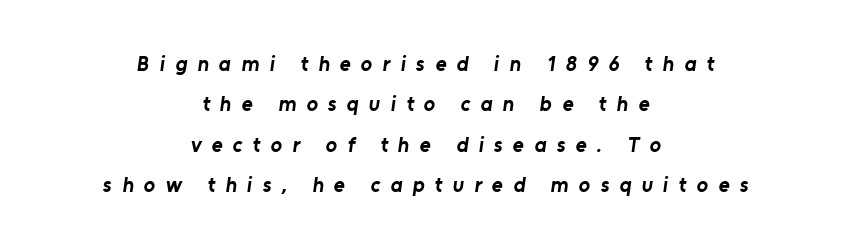
The image shows 21 px bold type; set centered, loose line spacing (1.92x), unusually wide letter spacing (+0.49 em), not underlined.
